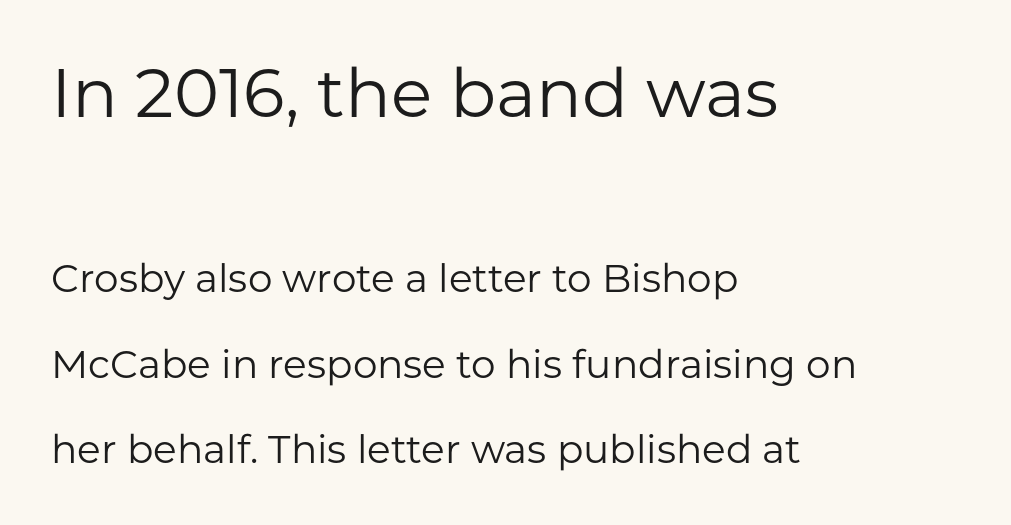
Is the stroke heavy? The answer is a plain regular-or-lighter. A typesetter would call this zero additional tracking. The type sits square on the baseline with zero lean. Notice the wide empty band between every row — that's loose leading. Honestly, there is no underline to notice here at all.
